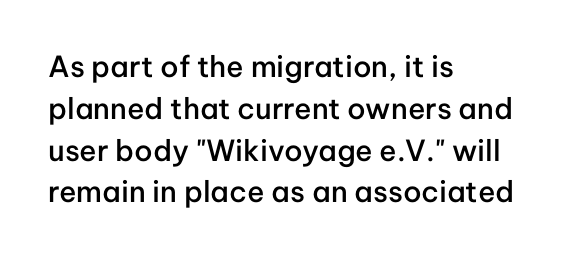
The image shows 29 px semibold sans-serif type, upright; set left-aligned, normal line spacing (1.44x), normal letter spacing, not underlined; low stroke contrast and a medium x-height.
